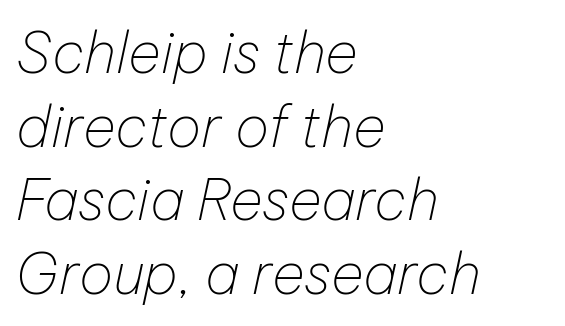
The image shows 57 px thin type, italic (leaning right); set left-aligned, normal line spacing (1.29x), normal letter spacing, not underlined; low stroke contrast and a medium x-height.
